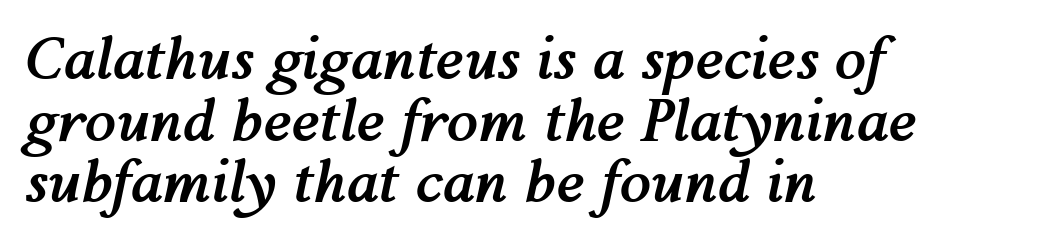
Q: Is the text bold? A: Yes.
Q: Is the text italic (slanted)? A: Yes, it leans right by about 12 degrees.
Q: Is the text underlined? A: No.
Q: How is the paragraph aligned? A: Left-aligned.
Q: Is the spacing between letters normal or unusually wide? A: Normal.
Q: Is the spacing between lines tight, normal or loose? A: Tight.
Q: Width (condensed, normal, or wide)? A: Normal.
Q: Stroke contrast? A: Medium.
Q: x-height? A: Medium.
Q: Monospaced? A: No.
